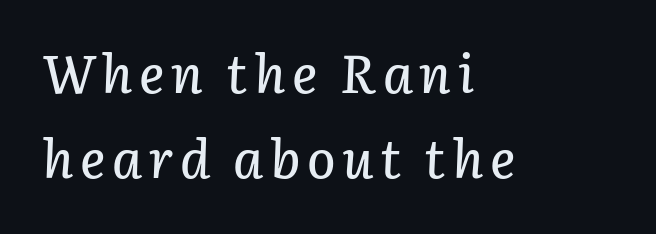
Whoever set this chose a conventional vertical rhythm. Would a proofreader flag this as italicized? Yes. Does the copy run flush right? No — it runs flush left. Plain, unruled lines of type. Do the characters align in a grid? No, the font is proportional.
